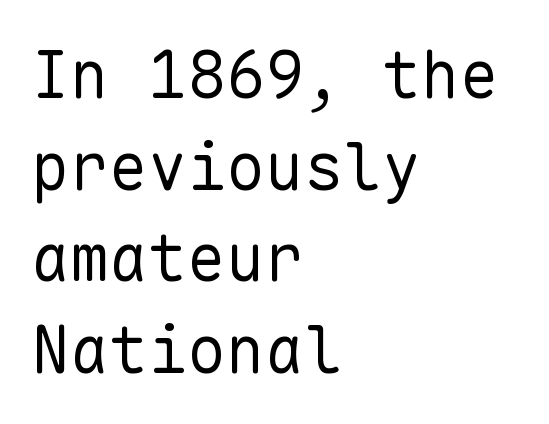
Descenders are the only things crossing below the line. No italicization has been applied; the sample stays upright. Is this a fixed-width face? Yes — each glyph sits in an identical cell. The lines in this sample share a left origin and differ only in where they stop. Default kerning and tracking; the words read as compact shapes.
